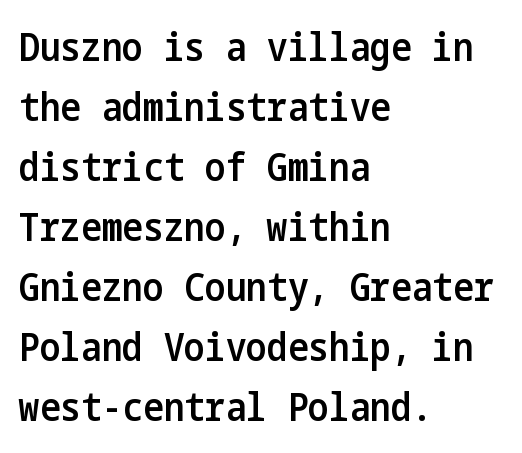
Stroke thickness is moderately raised; the sample reads as semibold. Clear beneath every line of the passage. A roman cut, with each character standing at attention. This is sans-serif lettering, the kind often seen on screens and signage. This block has exactly the height ordinary leading produces.
